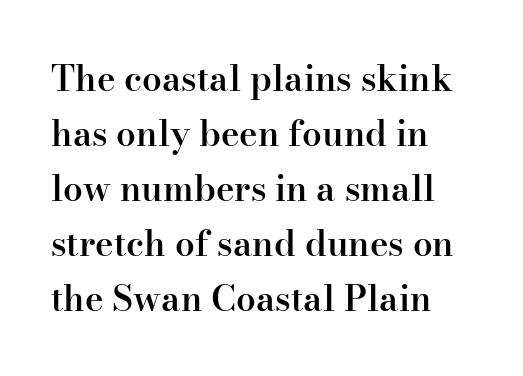
Is the type bold? Partly — it's a semibold, heavier than regular but not fully bold. I'd call this a serif setting — the letters wear small feet. Tracking here is standard; glyphs follow each other at the usual distance. The paragraph has a hard left edge and a soft right edge. Line spacing here is normal. The foot of each line stays bare and open.
